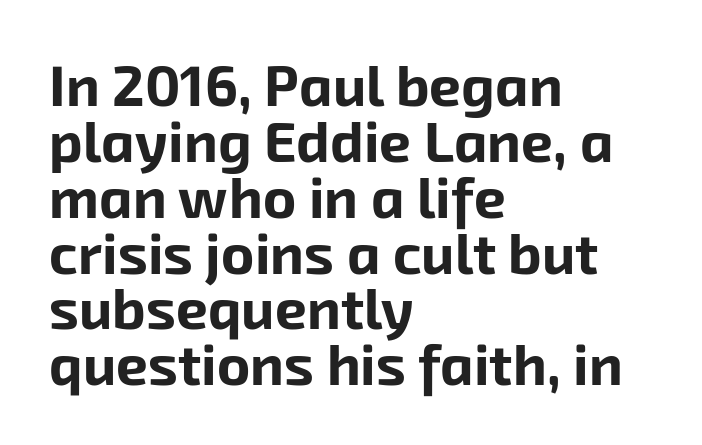
Q: Is the text bold? A: Yes.
Q: Is the typeface a serif or a sans-serif typeface? A: Sans-serif.
Q: Is the text underlined? A: No.
Q: How is the paragraph aligned? A: Left-aligned.
Q: Is the spacing between letters normal or unusually wide? A: Normal.
Q: Is the spacing between lines tight, normal or loose? A: Tight.
Q: Width (condensed, normal, or wide)? A: Normal.
Q: Stroke contrast? A: Low.
Q: x-height? A: Medium.
Q: Monospaced? A: No.
